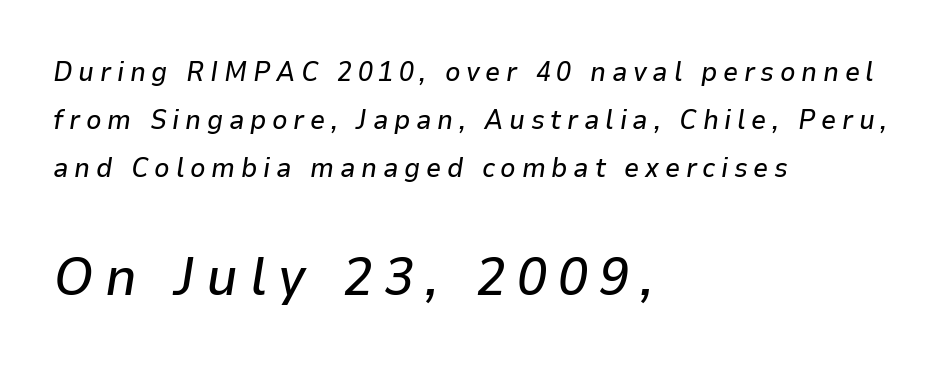
{"italic": "yes", "lean": "right", "slant_degrees": 9, "width": "normal", "stroke_contrast": "low", "x_height": "medium", "monospaced": "no", "underline": "no", "align": "left", "line_spacing_ratio": 1.78, "letter_spacing": "wide", "letter_spacing_em": 0.21, "larger_block": "second", "size_ratio": 2.0, "glyph_px": 54}
